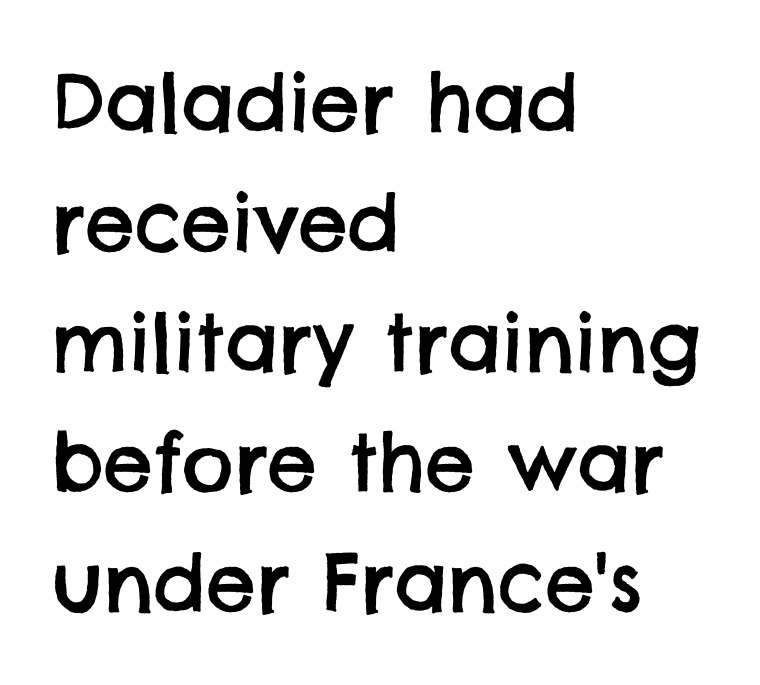
{"serif": "no", "width": "normal", "stroke_contrast": "low", "x_height": "large", "monospaced": "no", "underline": "no", "align": "left", "line_spacing": "normal", "line_spacing_ratio": 1.52, "letter_spacing": "normal", "letter_spacing_em": 0.0, "glyph_px": 79}
